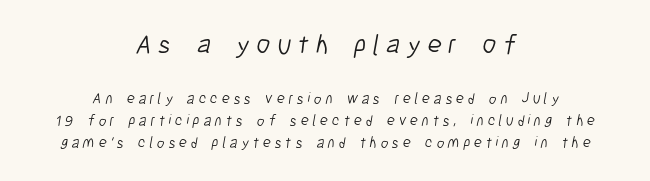
Q: Is the text bold? A: No.
Q: Is the text underlined? A: No.
Q: How is the paragraph aligned? A: Centered.
Q: Is the spacing between letters normal or unusually wide? A: Unusually wide.
Q: Is the spacing between lines tight, normal or loose? A: Normal.
Q: Which block of text is set in a larger size, the first (top) or the second (bottom)? A: The first (top) one.
